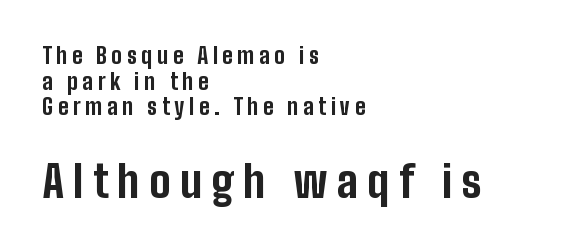
{"serif": "no", "italic": "no", "bold": "yes", "weight": "bold", "width": "condensed", "stroke_contrast": "low", "x_height": "medium", "monospaced": "no", "underline": "no", "align": "left", "line_spacing_ratio": 1.17, "letter_spacing": "wide", "letter_spacing_em": 0.21, "larger_block": "second", "size_ratio": 2.0, "glyph_px": 44}
